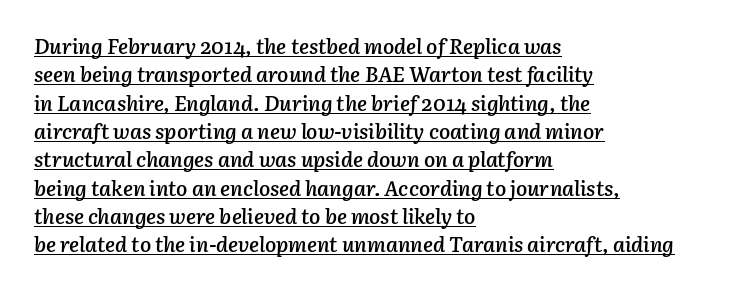
You can see a thin bar hugging the bottom of the glyphs. Compared with typical paragraphs, the rows here are spaced about the same. Semibold letterforms, between regular and bold. Line starts are locked; line ends wander.
